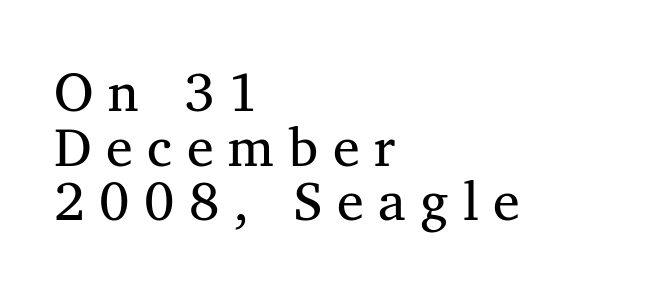
Does the type have serifs? Yes, each stem ends in a small foot. Letter spacing: wide. Vertically, the passage feels compressed, each row crowding the next. Anything drawn beneath the words? Only blank space.
